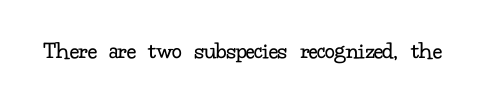
{"italic": "no", "bold": "no", "underline": "no", "letter_spacing": "normal", "letter_spacing_em": 0.0, "glyph_px": 25}
